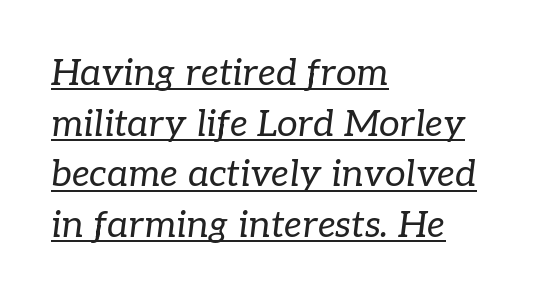
The image shows 37 px regular-weight serif type, italic (leaning right); set left-aligned, normal line spacing (1.37x), normal letter spacing, underlined; low stroke contrast and a medium x-height.
